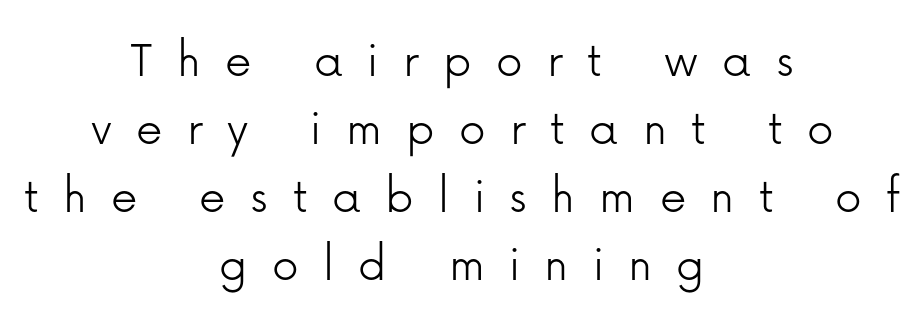
The image shows 53 px light sans-serif type, upright; set centered, normal line spacing (1.28x), unusually wide letter spacing (+0.46 em), not underlined; low stroke contrast and a medium x-height.
